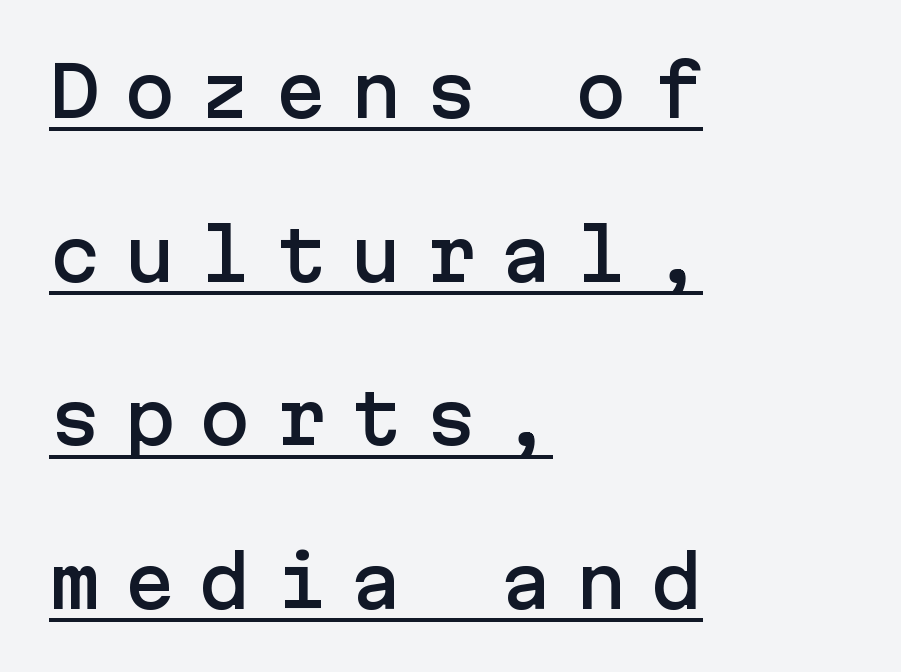
Q: Is the text italic (slanted)? A: No, it is upright.
Q: Is the typeface a serif or a sans-serif typeface? A: Sans-serif.
Q: Is the text underlined? A: Yes.
Q: How is the paragraph aligned? A: Left-aligned.
Q: Is the spacing between letters normal or unusually wide? A: Unusually wide.
Q: Is the spacing between lines tight, normal or loose? A: Loose.
Q: Width (condensed, normal, or wide)? A: Normal.
Q: Stroke contrast? A: Low.
Q: x-height? A: Medium.
